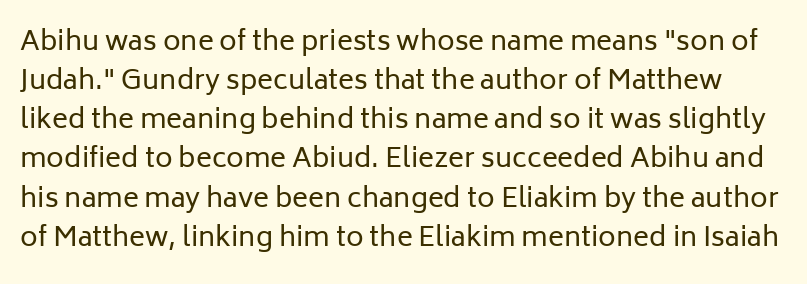
The cut favours lightness, reaching ordinary text weight at its darkest. Posture: straight, roman, zero tilt. The area under the type is left untouched. Regarding leading, the lines here are spaced in the standard way.
